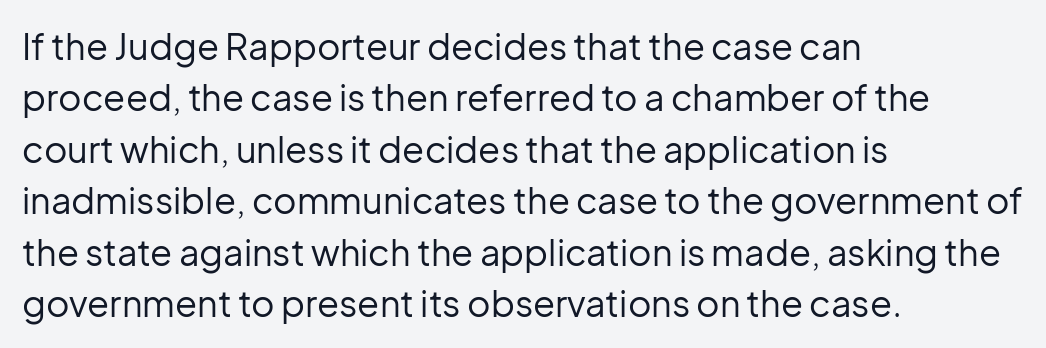
Q: Is the text bold? A: No.
Q: Is the text italic (slanted)? A: No, it is upright.
Q: Is the typeface a serif or a sans-serif typeface? A: Sans-serif.
Q: Is the text underlined? A: No.
Q: How is the paragraph aligned? A: Left-aligned.
Q: Is the spacing between letters normal or unusually wide? A: Normal.
Q: Is the spacing between lines tight, normal or loose? A: Normal.
Q: Width (condensed, normal, or wide)? A: Normal.
Q: Stroke contrast? A: Low.
Q: x-height? A: Medium.
Q: Monospaced? A: No.
